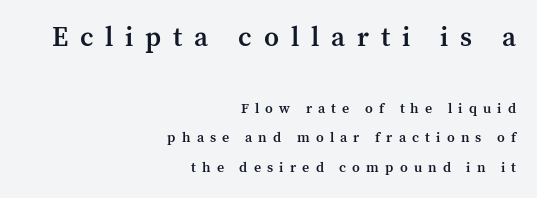
The image shows 27 px text type, upright; set right-aligned, loose line spacing (2.11x), unusually wide letter spacing (+0.44 em), not underlined; the first (top) block is 1.93x larger.
